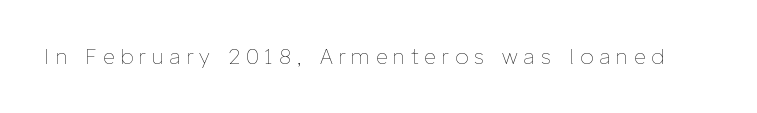
It's the straight-up-and-down kind of type. A typesetter would call this heavily tracked-out type. Heaviness? Minimal to ordinary, like unemphasized prose. Each row of text sits above clean, open space.
